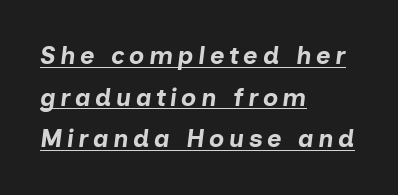
The image shows 25 px bold type, italic (leaning right); set left-aligned, normal line spacing (1.67x), underlined.
